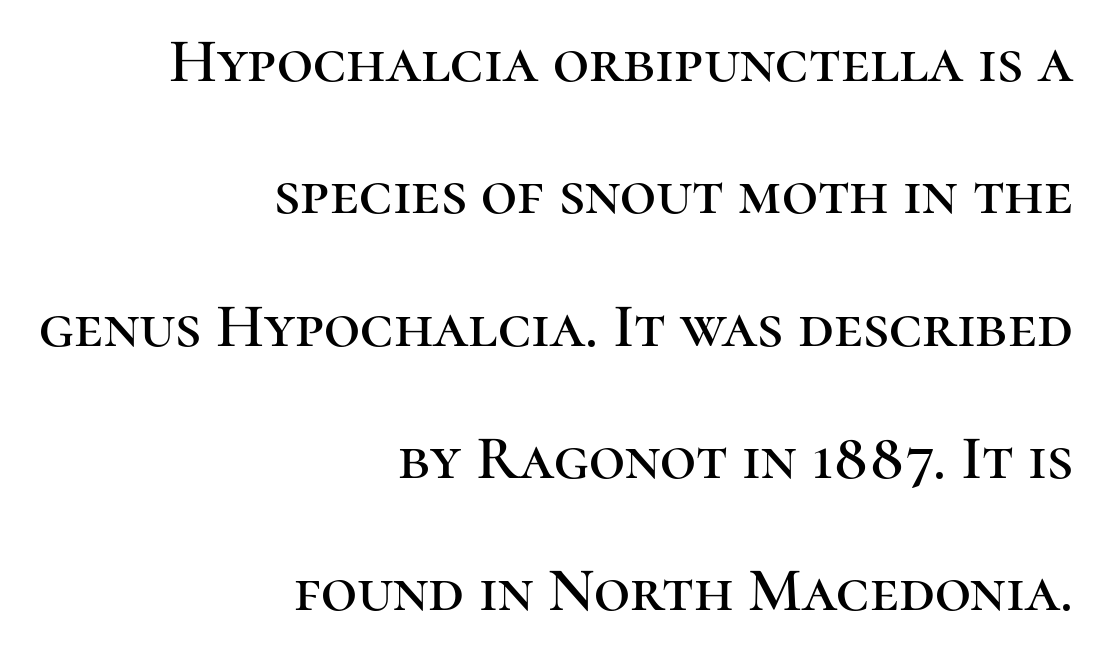
The image shows 63 px serif type, upright; set right-aligned, loose line spacing (2.1x), normal letter spacing, not underlined; high stroke contrast and a medium x-height.
